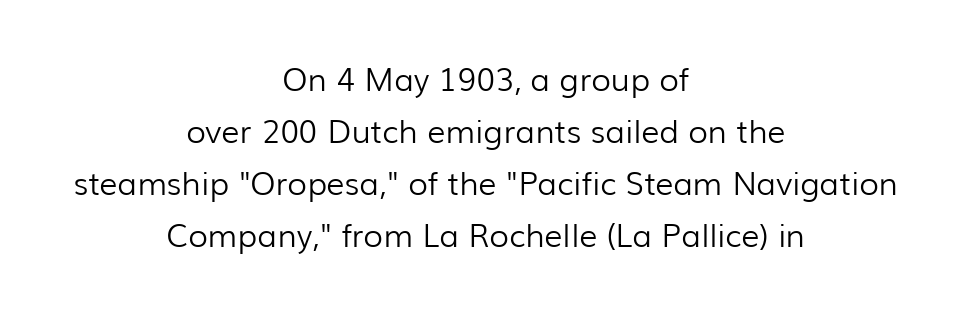
Interline gaps are of average width in this sample. Counters stay open thanks to moderate or lighter strokes. The compositor balanced each line on the midline. Type style note: lacks serifs. There is no visible air inserted between adjacent glyphs.
